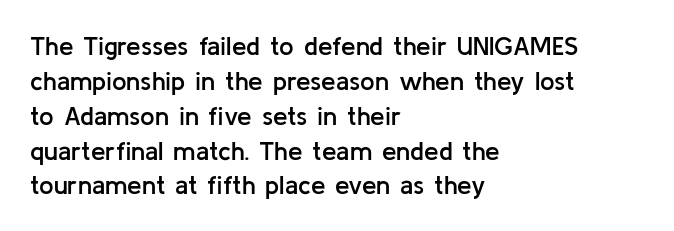
The image shows 26 px text type, upright; set left-aligned, normal line spacing (1.34x), normal letter spacing, not underlined.
